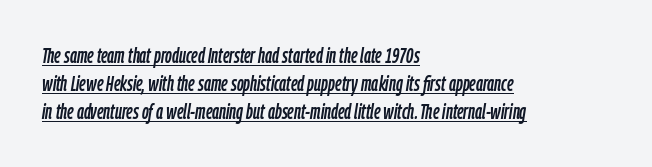
Horizontally, the lines are justified to the leading edge only. Emphasis is given by a line drawn under the lettering. Nothing unusual about the tracking: characters are spaced as the font intends. The vertical gap from one line to the next is medium. It's the slanting kind of type.
